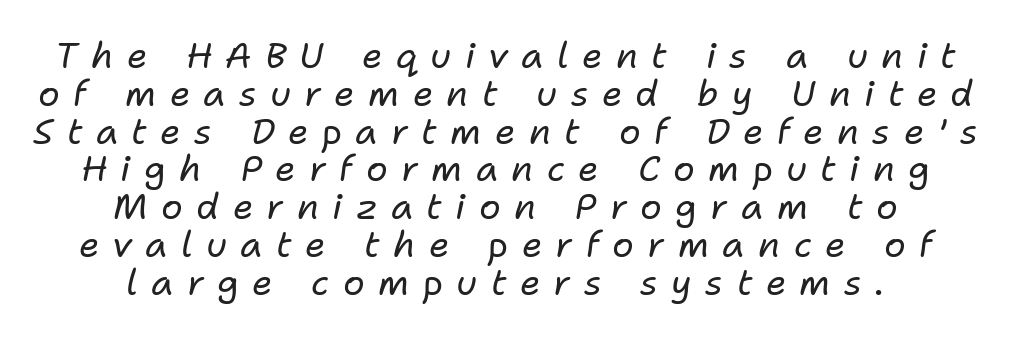
Honestly, the rows look squashed on top of each other. The rendering uses natural spacing where letterforms have individual widths. Has an underline been added? It has not. Display-style spreading of the glyphs; the letterfit is very open.
